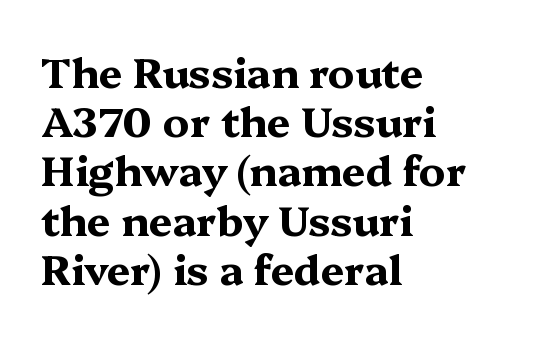
These lines are rendered in a variable-pitch font. This sample uses plain, unmodified letter spacing. Notice how thick the strokes are: this is what a full bold looks like. All the whitespace from short lines collects on the right.
